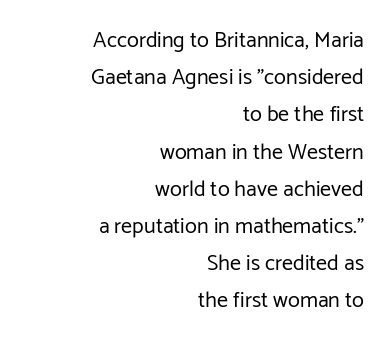
{"italic": "no", "bold": "no", "underline": "no", "align": "right", "line_spacing": "normal", "line_spacing_ratio": 1.69, "letter_spacing": "normal", "letter_spacing_em": 0.0, "glyph_px": 22}
